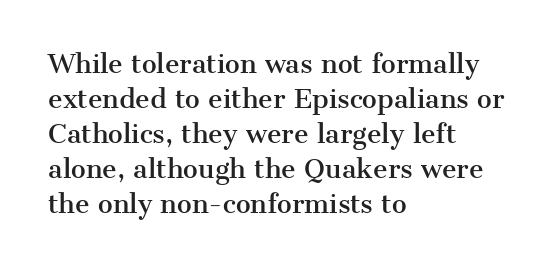
The rendering uses a moderate line-height, typical for paragraphs. A typesetter would call this zero additional tracking. Teacher's note: observe the even left margin — that is flush-left alignment. The string is rendered with underlining switched off. Posture: straight, roman, zero tilt.
